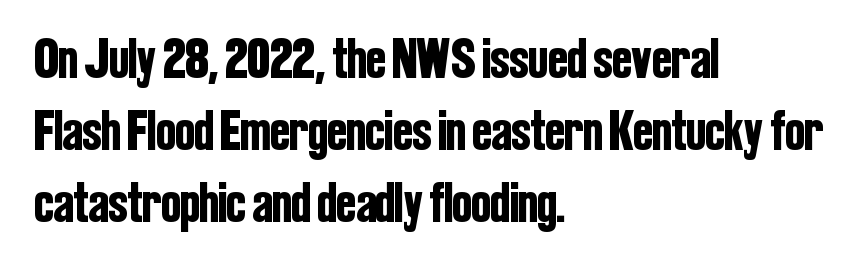
Q: Is the text italic (slanted)? A: No, it is upright.
Q: Is the typeface a serif or a sans-serif typeface? A: Sans-serif.
Q: Is the text underlined? A: No.
Q: How is the paragraph aligned? A: Left-aligned.
Q: Is the spacing between letters normal or unusually wide? A: Normal.
Q: Width (condensed, normal, or wide)? A: Condensed.
Q: Stroke contrast? A: Low.
Q: x-height? A: Medium.
Q: Monospaced? A: No.
